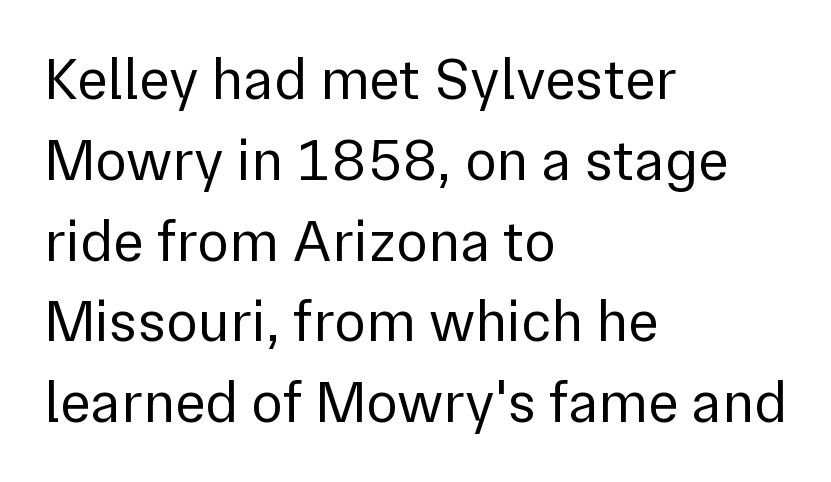
The image shows 59 px regular-weight sans-serif type, upright; set left-aligned, normal line spacing (1.37x), normal letter spacing, not underlined; a medium x-height.
